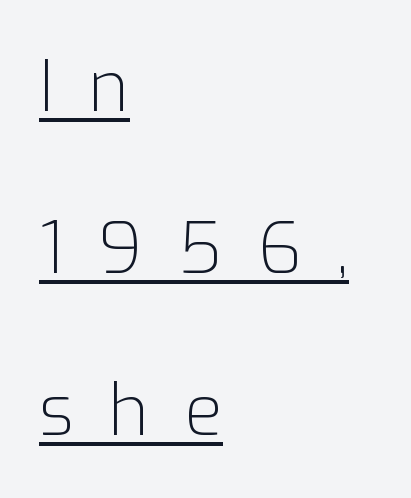
Students, observe the line beneath the letters — that is underlining. What's the leading like? Stretched, with rows far apart. This sample has the flowing, uneven cadence of proportional lettering. Is the block centered? No — it sits flush against the left margin. Are there feet on the stems? There aren't — it's a sans. The rendering inserts visible extra space after every character.
